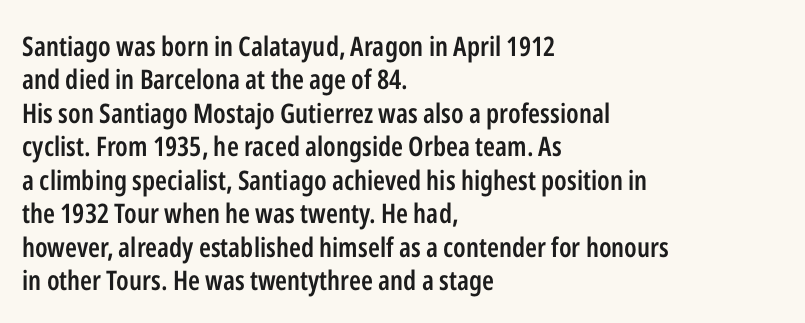
Q: Is the text bold? A: Semi-bold.
Q: Is the text italic (slanted)? A: No, it is upright.
Q: Is the text underlined? A: No.
Q: How is the paragraph aligned? A: Left-aligned.
Q: Is the spacing between letters normal or unusually wide? A: Normal.
